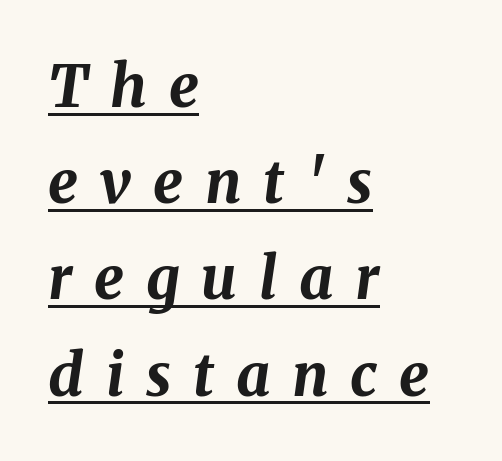
The image shows 59 px bold type, italic (leaning right); set left-aligned, normal line spacing (1.63x), unusually wide letter spacing (+0.37 em), underlined; medium stroke contrast and a medium x-height.
